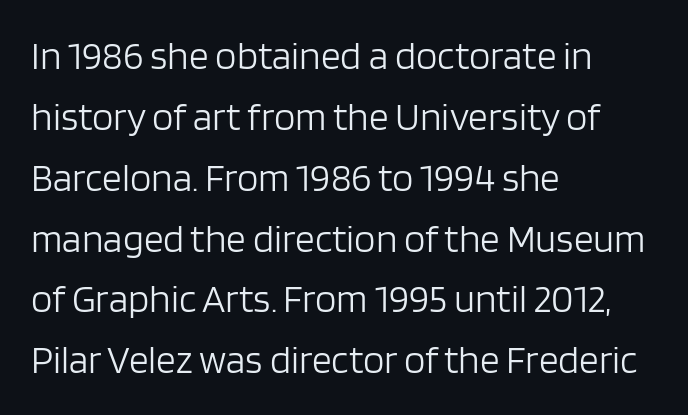
Summary of weight: not heavy and not bold. The passage shown stacks its lines at a standard gap. Left-aligned paragraph, ragged on the right. Each letter's strokes conclude bluntly, with no projecting serifs. Here the designer chose a conventional face with non-uniform glyph widths.
